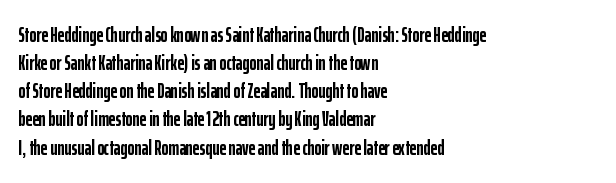
{"italic": "no", "bold": "yes", "underline": "no", "align": "left", "line_spacing": "normal", "line_spacing_ratio": 1.34, "letter_spacing": "normal", "letter_spacing_em": 0.0, "glyph_px": 21}
